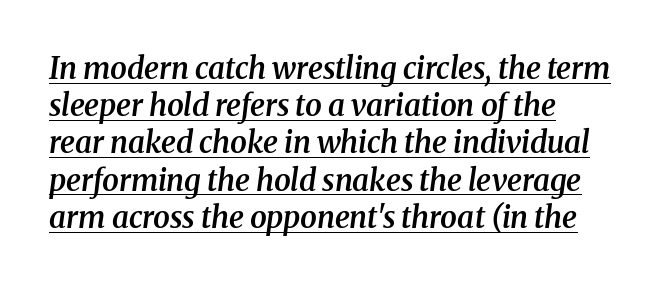
Q: Is the text bold? A: Semi-bold.
Q: Is the text italic (slanted)? A: Yes, it leans right by about 8 degrees.
Q: Is the typeface a serif or a sans-serif typeface? A: Serif.
Q: Is the text underlined? A: Yes.
Q: How is the paragraph aligned? A: Left-aligned.
Q: Is the spacing between letters normal or unusually wide? A: Normal.
Q: Width (condensed, normal, or wide)? A: Normal.
Q: Stroke contrast? A: Medium.
Q: x-height? A: Medium.
Q: Monospaced? A: No.
